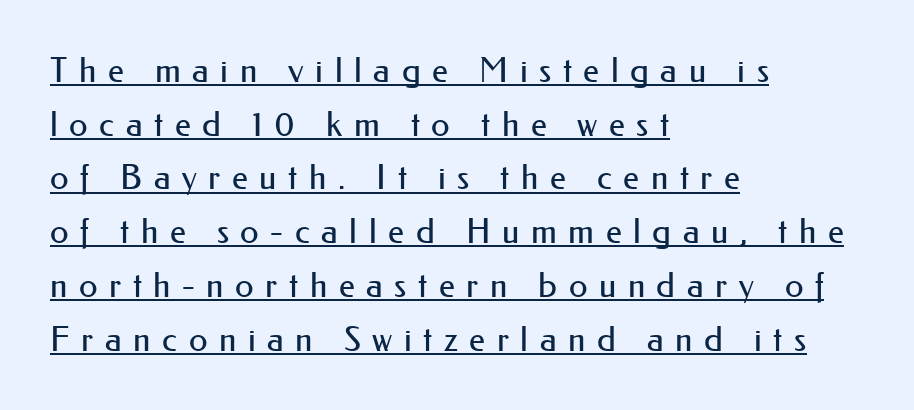
The letterforms sit at book weight or below. To sum up the face: it is a sans, with no serifs. A typesetter would call this heavily tracked-out type. Is the block centered? No — it sits flush against the left margin. Ordinary non-slanted type is in use. Is there much room between lines? A standard amount, neither cramped nor airy.
